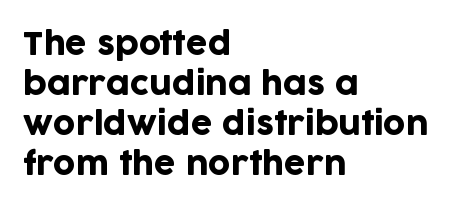
Plain, unruled lines of type. The gaps between neighbouring characters are ordinary and unremarkable. The designer left line spacing at the default. Are there feet on the stems? There aren't — it's a sans. Caption: multi-line text, flush left, ragged right.
